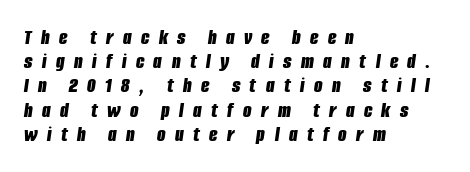
The image shows 22 px bold type, italic (leaning right); set left-aligned, tight line spacing (1.1x), unusually wide letter spacing (+0.43 em), not underlined.
